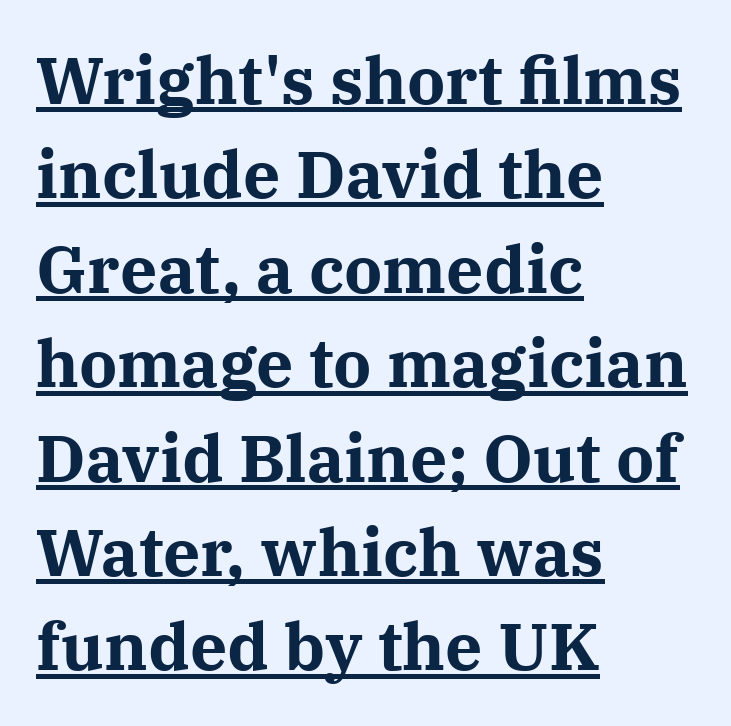
Q: Is the text bold? A: Yes.
Q: Is the text italic (slanted)? A: No, it is upright.
Q: Is the typeface a serif or a sans-serif typeface? A: Serif.
Q: Is the text underlined? A: Yes.
Q: How is the paragraph aligned? A: Left-aligned.
Q: Is the spacing between letters normal or unusually wide? A: Normal.
Q: Is the spacing between lines tight, normal or loose? A: Normal.
Q: Width (condensed, normal, or wide)? A: Normal.
Q: Stroke contrast? A: Medium.
Q: x-height? A: Medium.
Q: Monospaced? A: No.
